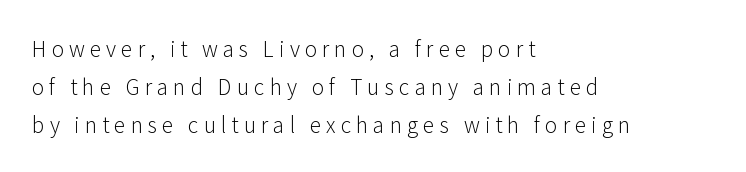
Tracking value appears strongly positive — letters spread wide. Typeset ragged right — the left edge is the straight one. The baseline area is clear. No heavy texture on the line: the type isn't bold. This sample uses an upright cut, with every glyph sitting square on the baseline.
